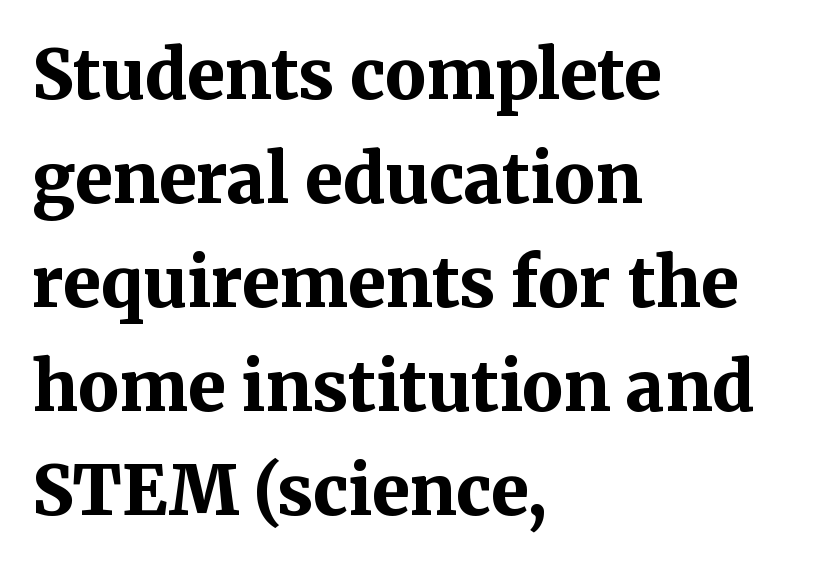
The image shows 68 px bold serif type, upright; set left-aligned, normal line spacing (1.53x), normal letter spacing, not underlined; medium stroke contrast and a medium x-height.
